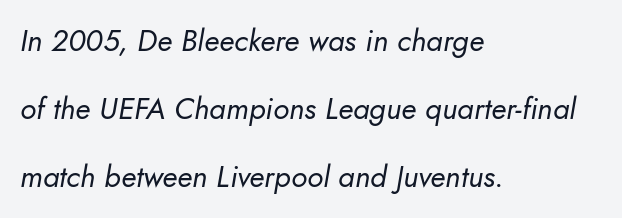
The image shows 30 px regular-weight type, italic (leaning right); set left-aligned, loose line spacing (2.26x), normal letter spacing, not underlined; low stroke contrast and a small x-height.
